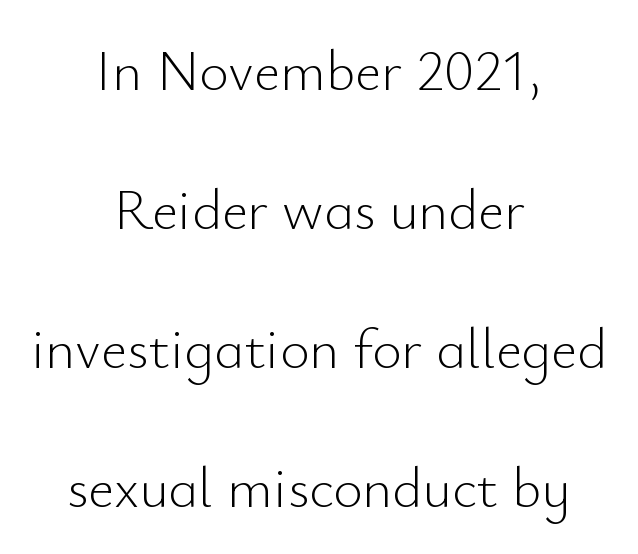
The image shows 57 px light sans-serif type, upright; set centered, loose line spacing (2.44x), normal letter spacing, not underlined; low stroke contrast and a small x-height.
